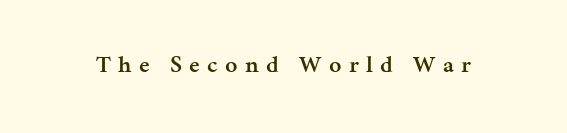
Tracking here is generous; glyphs stand well apart from one another. Do the letters lean? They stand straight. Glance below the letters and you will spot only blank space. The strokes are fattened partway — semibold, not bold.
